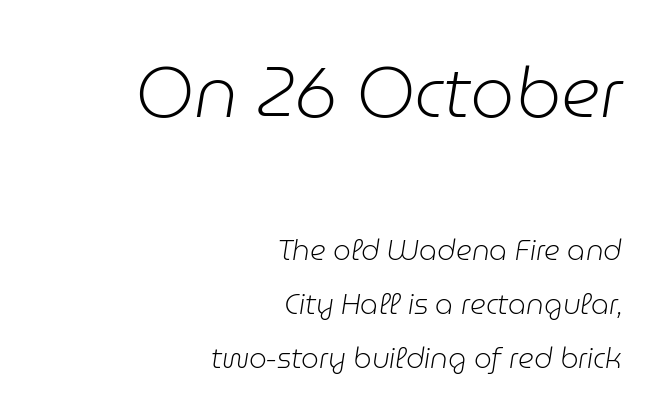
The image shows 70 px light type, italic (leaning right); set right-aligned, loose line spacing (1.93x), normal letter spacing, not underlined; the first (top) block is 2.5x larger; low stroke contrast and a medium x-height.
